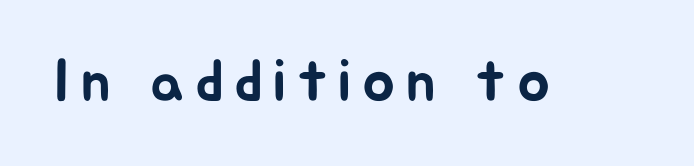
The image shows 60 px sans-serif type, upright; set not underlined; low stroke contrast and a medium x-height.
